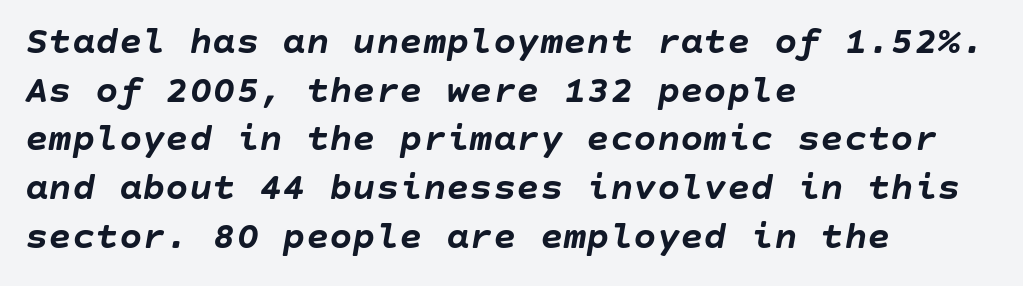
Q: Is the text bold? A: Yes.
Q: Is the text italic (slanted)? A: Yes, it leans right by about 10 degrees.
Q: Is the text underlined? A: No.
Q: How is the paragraph aligned? A: Left-aligned.
Q: Is the spacing between letters normal or unusually wide? A: Normal.
Q: Is the spacing between lines tight, normal or loose? A: Normal.
Q: Width (condensed, normal, or wide)? A: Normal.
Q: Stroke contrast? A: Low.
Q: x-height? A: Large.
